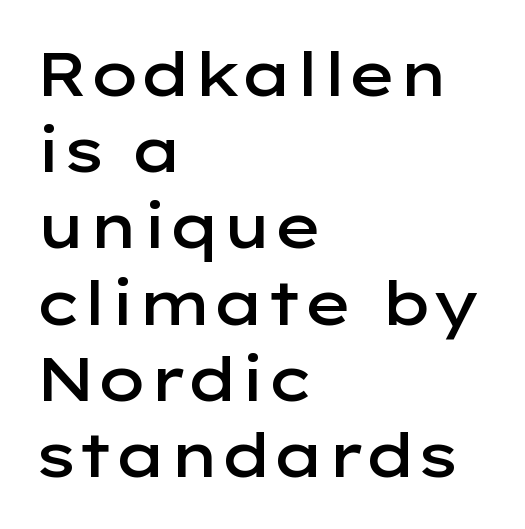
Q: Is the text bold? A: Semi-bold.
Q: Is the text italic (slanted)? A: No, it is upright.
Q: Is the typeface a serif or a sans-serif typeface? A: Sans-serif.
Q: Is the text underlined? A: No.
Q: How is the paragraph aligned? A: Left-aligned.
Q: Is the spacing between letters normal or unusually wide? A: Normal.
Q: Is the spacing between lines tight, normal or loose? A: Normal.
Q: Width (condensed, normal, or wide)? A: Wide.
Q: Stroke contrast? A: Low.
Q: x-height? A: Medium.
Q: Monospaced? A: No.
